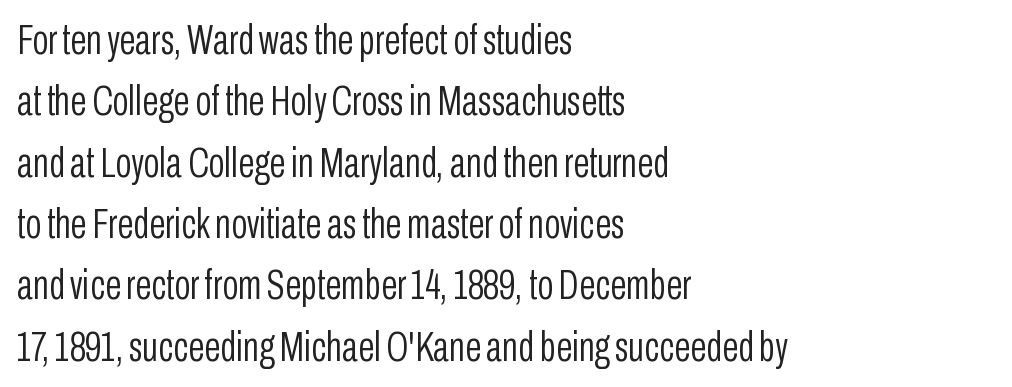
{"serif": "no", "italic": "no", "bold": "no", "weight": "light", "width": "condensed", "stroke_contrast": "low", "x_height": "medium", "monospaced": "no", "underline": "no", "align": "left", "line_spacing": "normal", "line_spacing_ratio": 1.46, "letter_spacing": "normal", "letter_spacing_em": 0.0, "glyph_px": 42}
